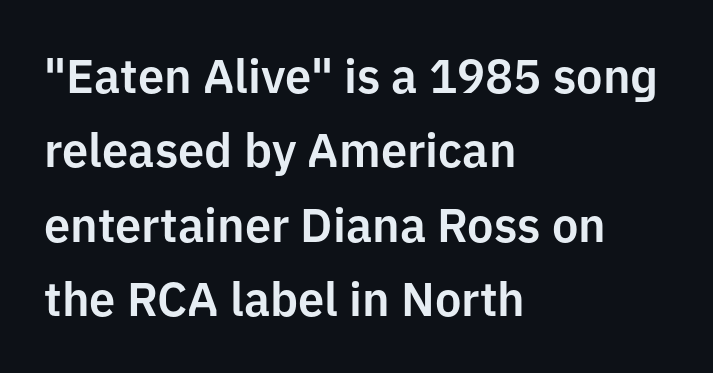
The image shows 47 px sans-serif type, upright; set left-aligned, normal line spacing (1.58x), normal letter spacing, not underlined; low stroke contrast and a medium x-height.
